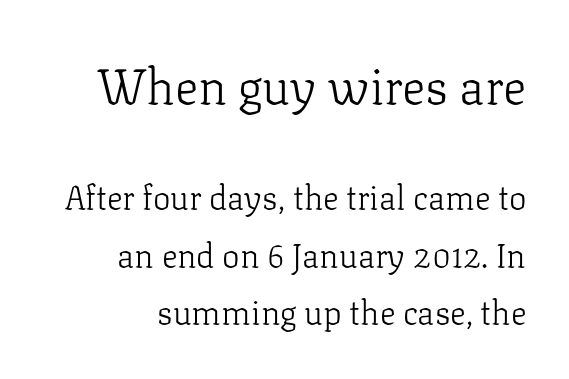
{"serif": "yes", "italic": "no", "bold": "no", "weight": "light", "width": "normal", "stroke_contrast": "low", "x_height": "medium", "monospaced": "no", "underline": "no", "align": "right", "line_spacing_ratio": 1.75, "letter_spacing": "normal", "letter_spacing_em": 0.0, "larger_block": "first", "size_ratio": 1.48, "glyph_px": 49}
